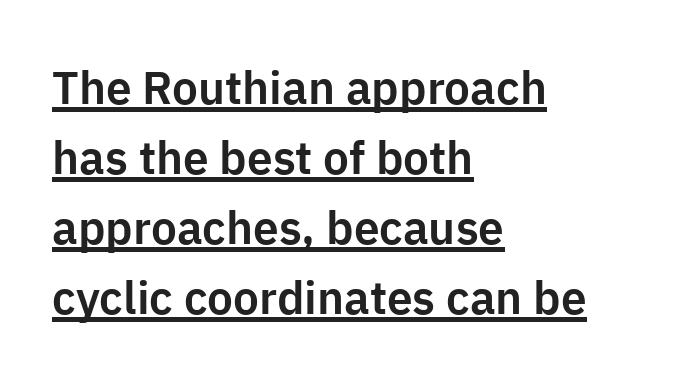
Q: Is the text italic (slanted)? A: No, it is upright.
Q: Is the typeface a serif or a sans-serif typeface? A: Sans-serif.
Q: Is the text underlined? A: Yes.
Q: How is the paragraph aligned? A: Left-aligned.
Q: Is the spacing between letters normal or unusually wide? A: Normal.
Q: Is the spacing between lines tight, normal or loose? A: Normal.
Q: Width (condensed, normal, or wide)? A: Normal.
Q: Stroke contrast? A: Low.
Q: x-height? A: Medium.
Q: Monospaced? A: No.
